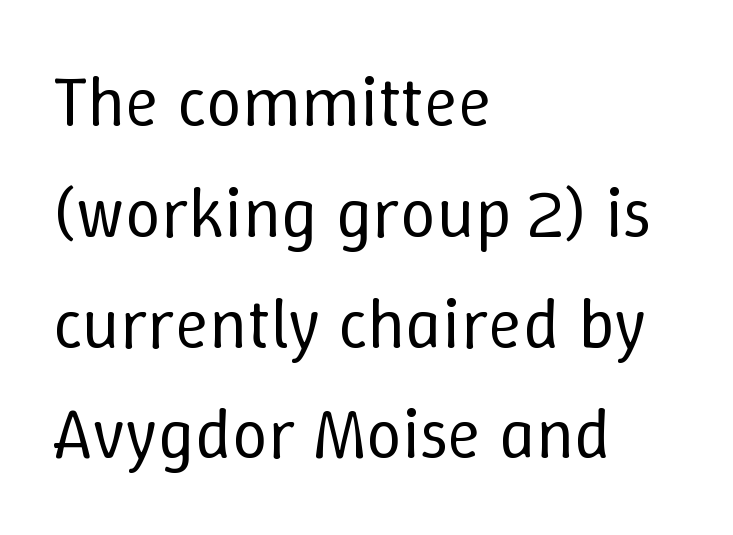
The lettering holds an erect, upright posture throughout. The passage shown is not underscored anywhere. No heavy texture on the line: the type isn't bold. Do the characters align in a grid? No, the font is proportional. These lines keep a tight, regular rhythm from letter to letter.
